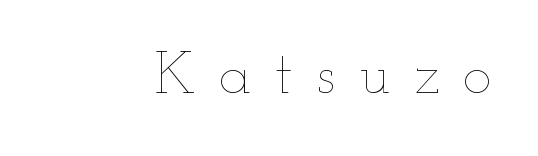
The image shows 61 px thin, wide type, upright; set unusually wide letter spacing (+0.38 em), not underlined; low stroke contrast and a small x-height.
